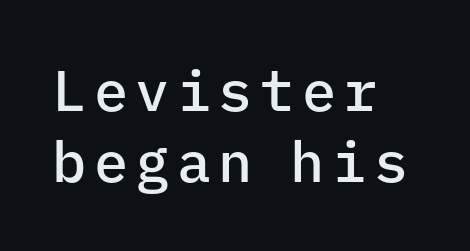
The image shows 57 px semibold sans-serif type, upright, monospaced; set left-aligned, normal line spacing (1.25x), not underlined; low stroke contrast and a medium x-height.
